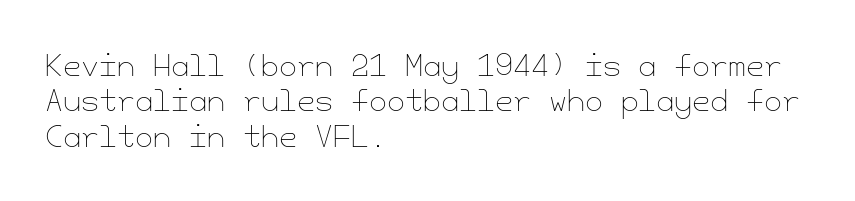
No heavy texture on the line: the type isn't bold. The strip under each line holds only bare page. A typesetter would call this zero additional tracking. Does the copy run flush right? No — it runs flush left. Ascenders rise straight up at ninety degrees.
